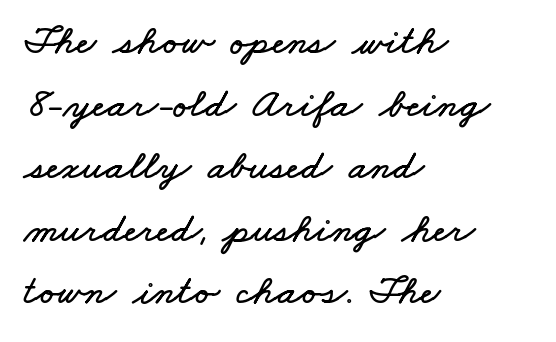
{"width": "wide", "stroke_contrast": "low", "x_height": "small", "monospaced": "no", "underline": "no", "align": "left", "line_spacing": "normal", "line_spacing_ratio": 1.49, "letter_spacing": "normal", "letter_spacing_em": 0.0, "glyph_px": 42}
